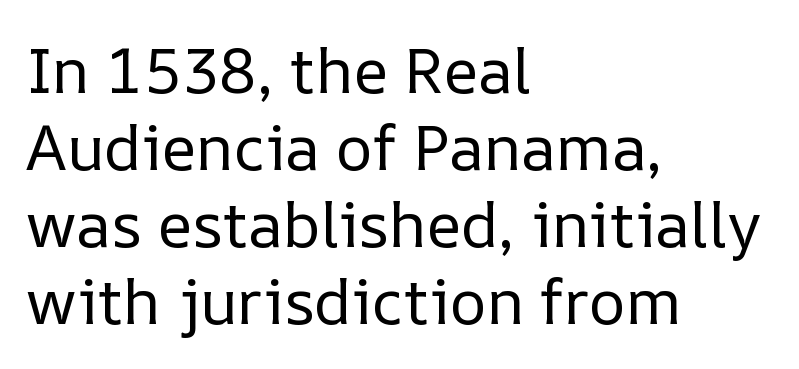
The image shows 63 px regular-weight type, upright; set left-aligned, line spacing 1.22x, normal letter spacing, not underlined; low stroke contrast and a medium x-height.
